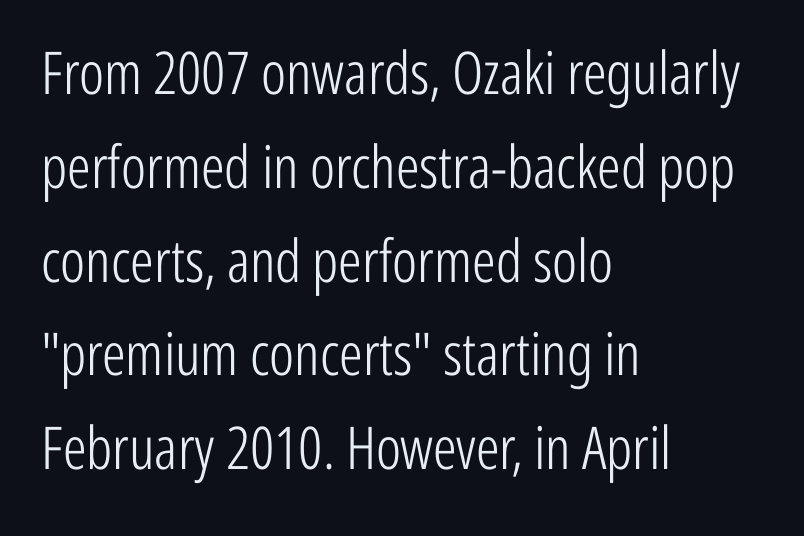
Q: Is the text bold? A: No.
Q: Is the text italic (slanted)? A: No, it is upright.
Q: Is the typeface a serif or a sans-serif typeface? A: Sans-serif.
Q: Is the text underlined? A: No.
Q: How is the paragraph aligned? A: Left-aligned.
Q: Is the spacing between letters normal or unusually wide? A: Normal.
Q: Is the spacing between lines tight, normal or loose? A: Normal.
Q: Width (condensed, normal, or wide)? A: Condensed.
Q: Stroke contrast? A: Low.
Q: x-height? A: Medium.
Q: Monospaced? A: No.
